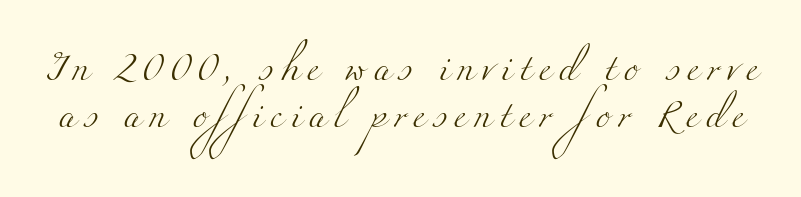
{"bold": "no", "underline": "no", "line_spacing_ratio": 1.74, "letter_spacing": "wide", "letter_spacing_em": 0.29, "glyph_px": 27}
